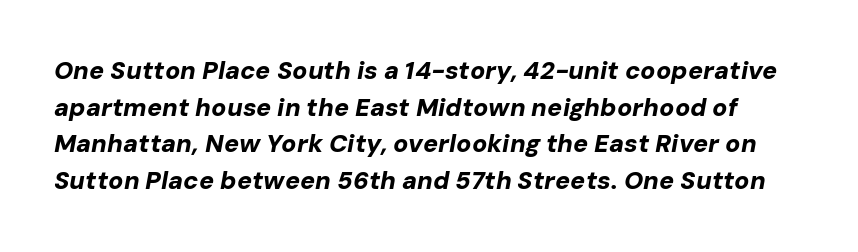
The image shows 25 px bold type, italic (leaning right); set normal line spacing (1.47x), normal letter spacing, not underlined.
